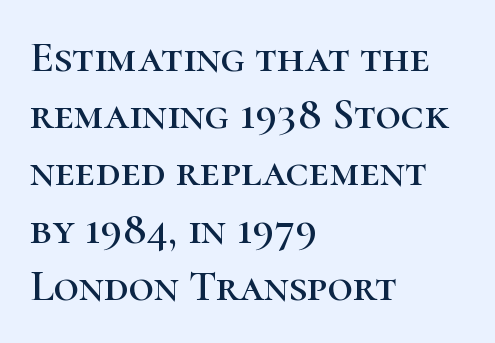
Q: Is the text italic (slanted)? A: No, it is upright.
Q: Is the typeface a serif or a sans-serif typeface? A: Serif.
Q: Is the text underlined? A: No.
Q: How is the paragraph aligned? A: Left-aligned.
Q: Is the spacing between letters normal or unusually wide? A: Normal.
Q: Is the spacing between lines tight, normal or loose? A: Normal.
Q: Width (condensed, normal, or wide)? A: Normal.
Q: Stroke contrast? A: High.
Q: x-height? A: Medium.
Q: Monospaced? A: No.
